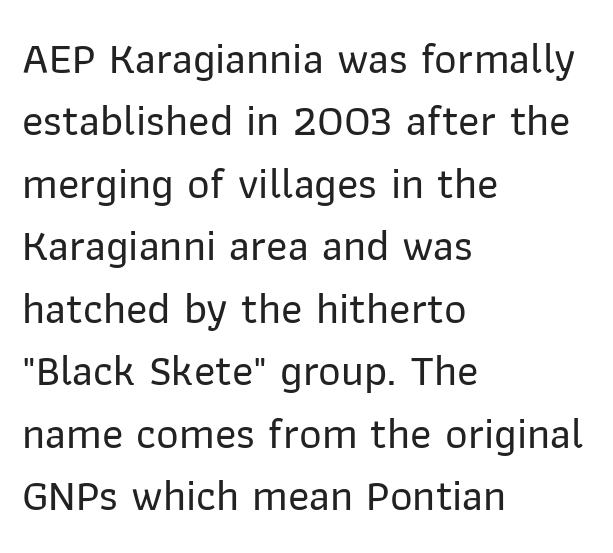
Q: Is the text italic (slanted)? A: No, it is upright.
Q: Is the typeface a serif or a sans-serif typeface? A: Sans-serif.
Q: Is the text underlined? A: No.
Q: How is the paragraph aligned? A: Left-aligned.
Q: Is the spacing between letters normal or unusually wide? A: Normal.
Q: Is the spacing between lines tight, normal or loose? A: Normal.
Q: Width (condensed, normal, or wide)? A: Normal.
Q: Stroke contrast? A: Low.
Q: x-height? A: Medium.
Q: Monospaced? A: No.
